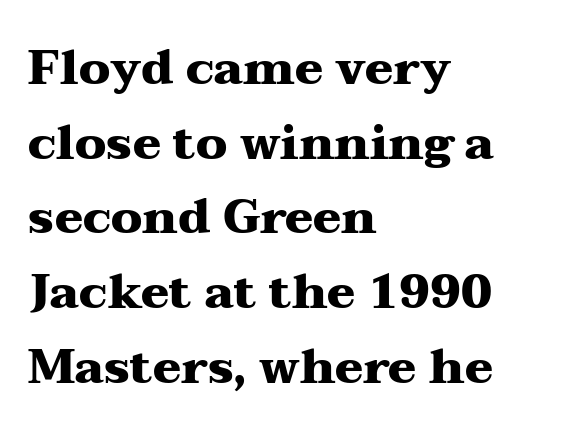
The image shows 47 px heavy, wide serif type, upright; set left-aligned, normal line spacing (1.59x), normal letter spacing, not underlined; medium stroke contrast and a medium x-height.
